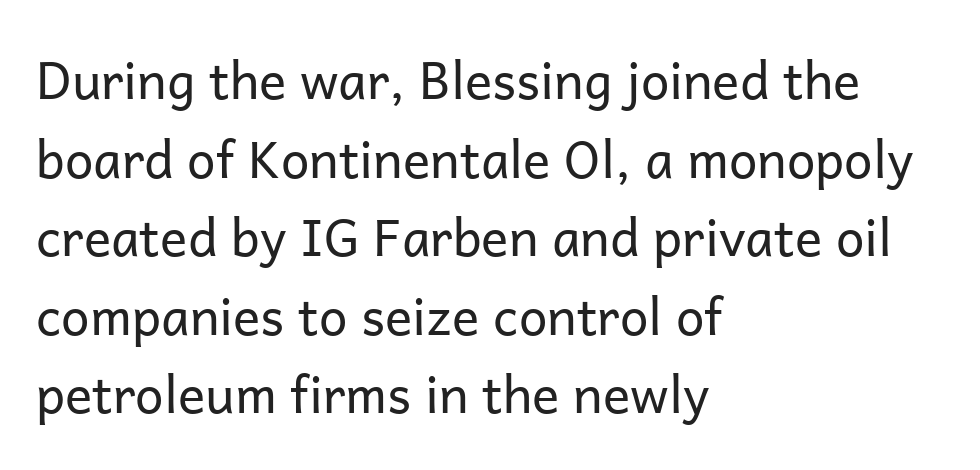
The letters advance in unequal steps, a hallmark of proportional type. The typography opts for an upright posture over an oblique one. Is there much room between lines? A standard amount, neither cramped nor airy. Caption: multi-line text, flush left, ragged right. Regarding serifs, this sample does without them. Bold? No — there's no thickening of the strokes.
